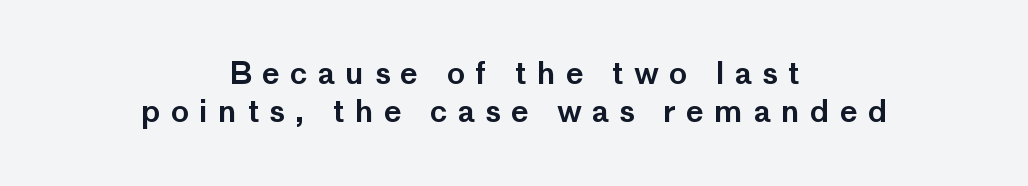
Q: Is the text italic (slanted)? A: No, it is upright.
Q: Is the typeface a serif or a sans-serif typeface? A: Sans-serif.
Q: Is the text underlined? A: No.
Q: How is the paragraph aligned? A: Centered.
Q: Is the spacing between letters normal or unusually wide? A: Unusually wide.
Q: Is the spacing between lines tight, normal or loose? A: Normal.
Q: Width (condensed, normal, or wide)? A: Normal.
Q: Stroke contrast? A: Low.
Q: x-height? A: Medium.
Q: Monospaced? A: No.
